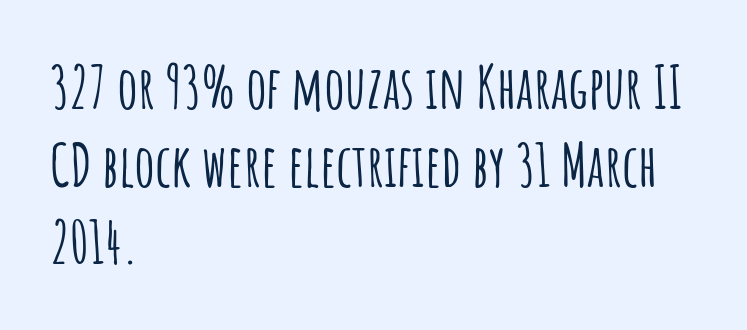
{"serif": "no", "italic": "no", "width": "condensed", "stroke_contrast": "low", "x_height": "large", "monospaced": "no", "underline": "no", "align": "left", "line_spacing": "normal", "line_spacing_ratio": 1.34, "letter_spacing": "normal", "letter_spacing_em": 0.0, "glyph_px": 58}
